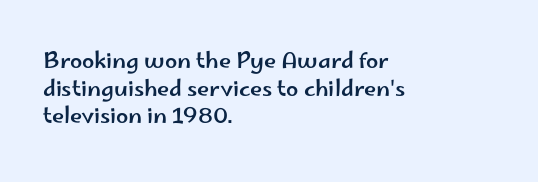
Regarding leading, the lines here are spaced in the standard way. The space beneath each line is pristine and unruled. Tracking value appears to be zero — textbook default spacing. The setting favours the left margin, as ordinary paragraphs usually do.
